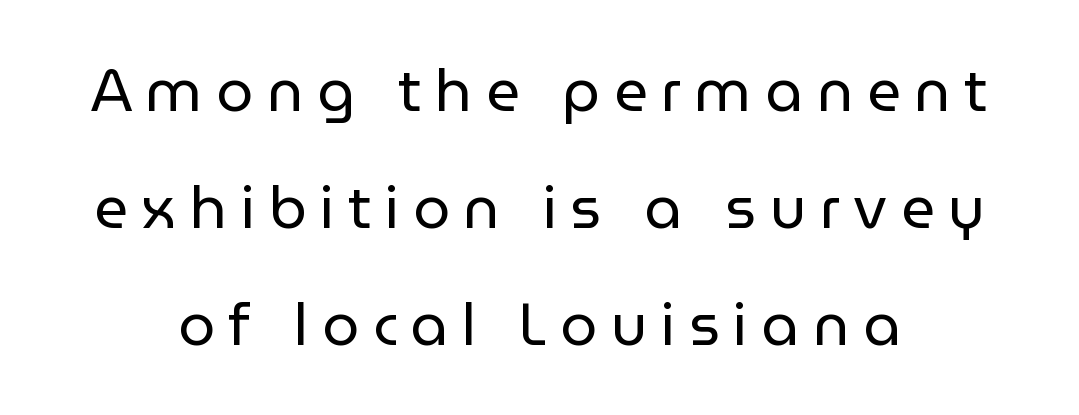
Q: Is the text bold? A: No.
Q: Is the text italic (slanted)? A: No, it is upright.
Q: Is the typeface a serif or a sans-serif typeface? A: Sans-serif.
Q: Is the text underlined? A: No.
Q: How is the paragraph aligned? A: Centered.
Q: Is the spacing between letters normal or unusually wide? A: Unusually wide.
Q: Is the spacing between lines tight, normal or loose? A: Loose.
Q: Width (condensed, normal, or wide)? A: Normal.
Q: Stroke contrast? A: Low.
Q: x-height? A: Medium.
Q: Monospaced? A: No.
